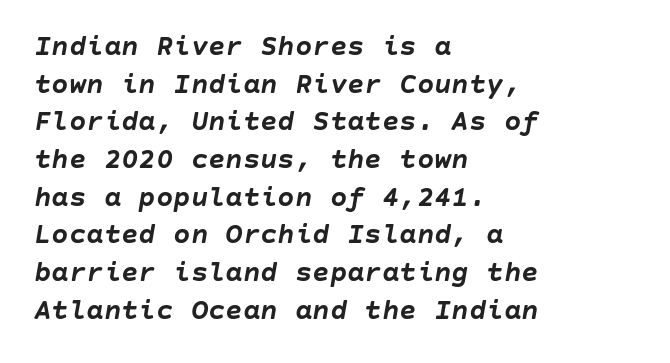
{"italic": "yes", "lean": "right", "slant_degrees": 10, "bold": "yes", "weight": "semibold", "width": "normal", "stroke_contrast": "low", "x_height": "large", "underline": "no", "align": "left", "line_spacing": "normal", "line_spacing_ratio": 1.3, "letter_spacing": "normal", "letter_spacing_em": 0.0, "glyph_px": 29}
